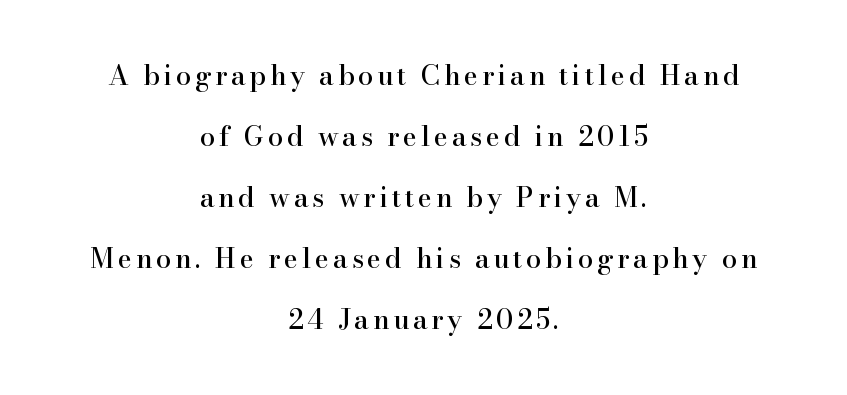
Every row of glyphs is offset so its center matches the block's center. A bare baseline throughout the passage. Horizontal bands of white between lines are thick stripes. Do the letters lean? They stand straight.
